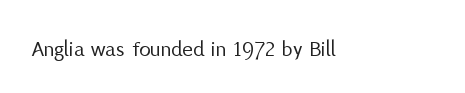
{"italic": "no", "bold": "no", "underline": "no", "letter_spacing": "normal", "letter_spacing_em": 0.0, "glyph_px": 23}
